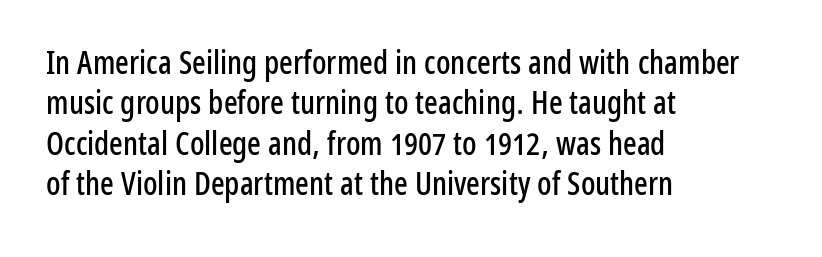
Q: Is the text italic (slanted)? A: No, it is upright.
Q: Is the typeface a serif or a sans-serif typeface? A: Sans-serif.
Q: Is the text underlined? A: No.
Q: How is the paragraph aligned? A: Left-aligned.
Q: Is the spacing between letters normal or unusually wide? A: Normal.
Q: Is the spacing between lines tight, normal or loose? A: Normal.
Q: Width (condensed, normal, or wide)? A: Condensed.
Q: Stroke contrast? A: Low.
Q: x-height? A: Medium.
Q: Monospaced? A: No.
